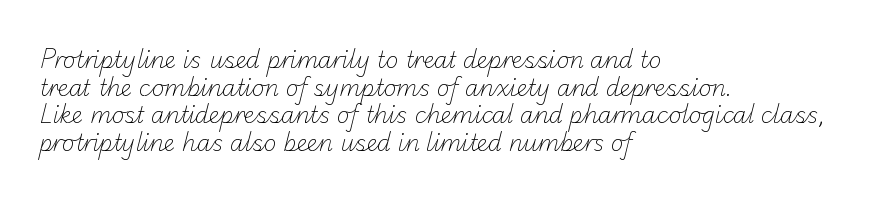
{"bold": "no", "underline": "no", "align": "left", "line_spacing": "normal", "line_spacing_ratio": 1.26, "letter_spacing": "normal", "letter_spacing_em": 0.0, "glyph_px": 22}
